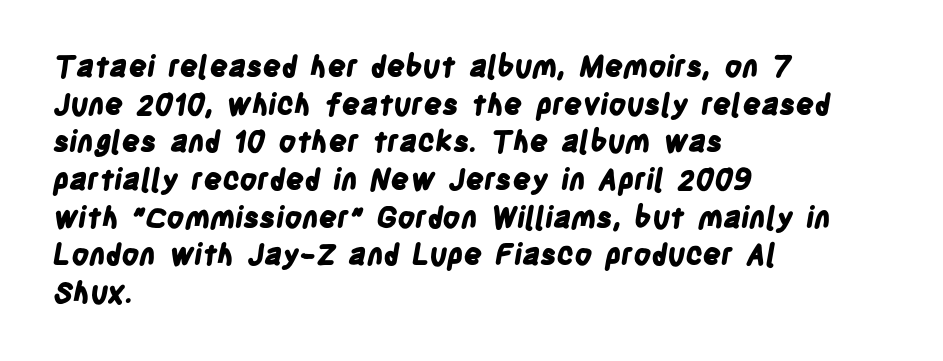
The image shows 29 px bold, condensed sans-serif type; set left-aligned, normal line spacing (1.3x), normal letter spacing, not underlined; low stroke contrast and a large x-height.
